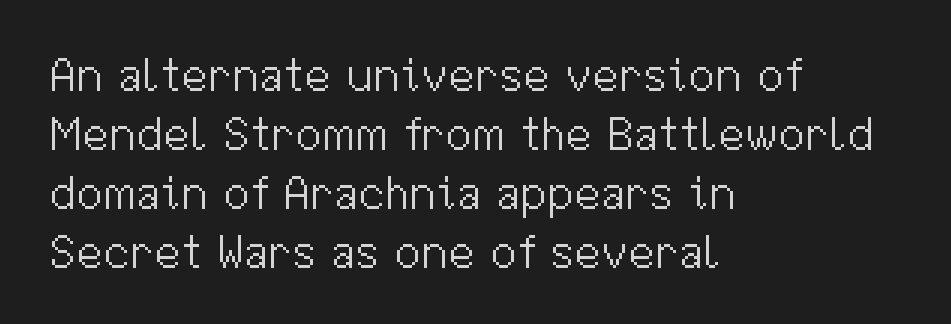
{"serif": "no", "italic": "no", "bold": "no", "weight": "light", "width": "normal", "stroke_contrast": "medium", "x_height": "medium", "monospaced": "no", "underline": "no", "align": "left", "line_spacing_ratio": 1.23, "letter_spacing": "normal", "letter_spacing_em": 0.0, "glyph_px": 48}
